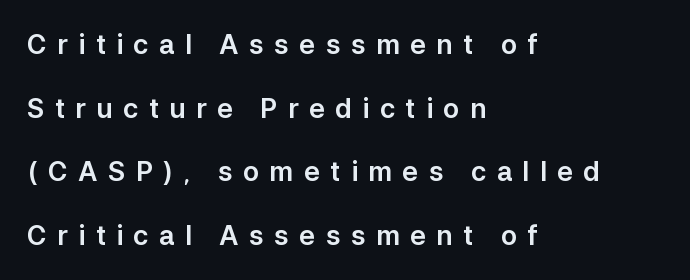
The image shows 27 px text type, upright; set left-aligned, loose line spacing (2.36x), unusually wide letter spacing (+0.38 em), not underlined.
